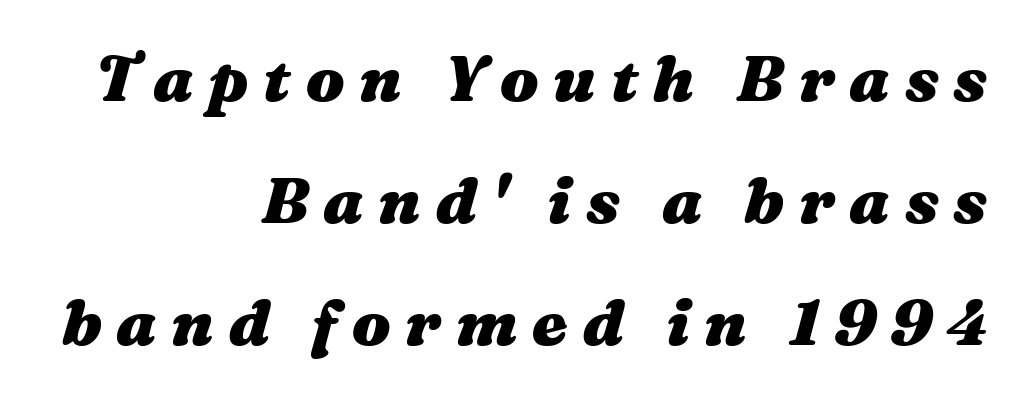
The image shows 64 px heavy, wide type, italic (leaning right); set right-aligned, loose line spacing (1.91x), unusually wide letter spacing (+0.23 em), not underlined; medium stroke contrast and a medium x-height.
